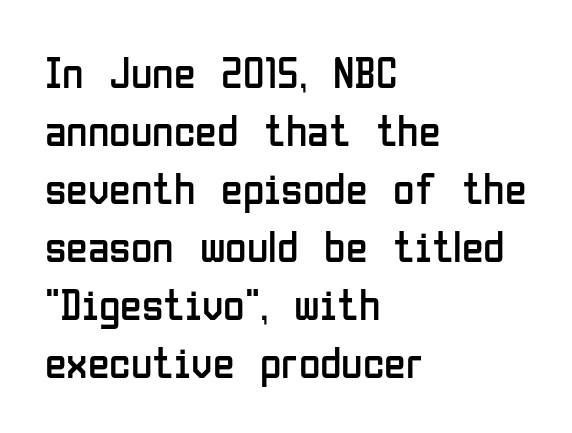
The image shows 44 px regular-weight, condensed sans-serif type, upright; set left-aligned, normal line spacing (1.32x), normal letter spacing, not underlined; low stroke contrast and a medium x-height.
